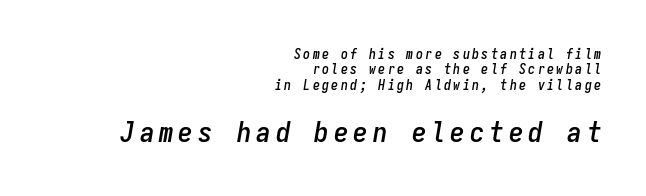
The image shows 29 px condensed type, italic (leaning right), monospaced; set right-aligned, tight line spacing (1.09x), not underlined; the second (bottom) block is 2.07x larger; low stroke contrast and a medium x-height.
